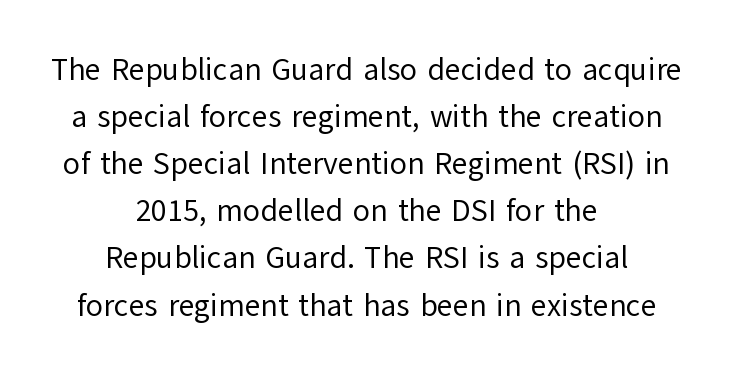
The image shows 31 px regular-weight sans-serif type, upright; set centered, normal line spacing (1.52x), normal letter spacing, not underlined; low stroke contrast and a medium x-height.
